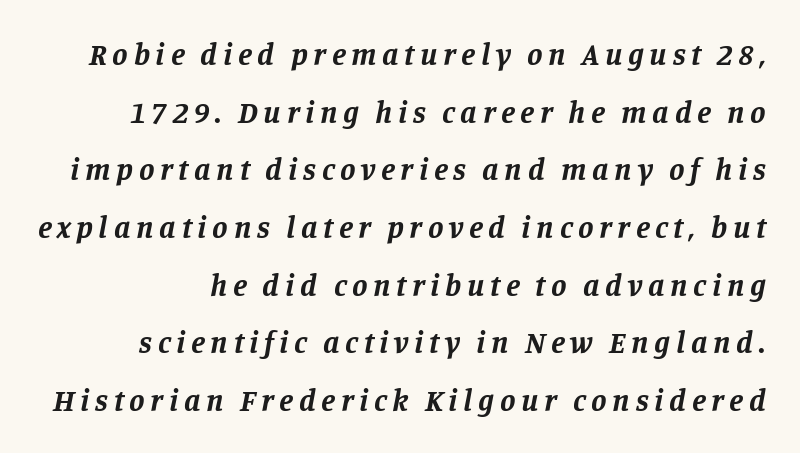
The image shows 31 px bold serif type, italic (leaning right); set line spacing 1.86x, not underlined; low stroke contrast and a large x-height.
